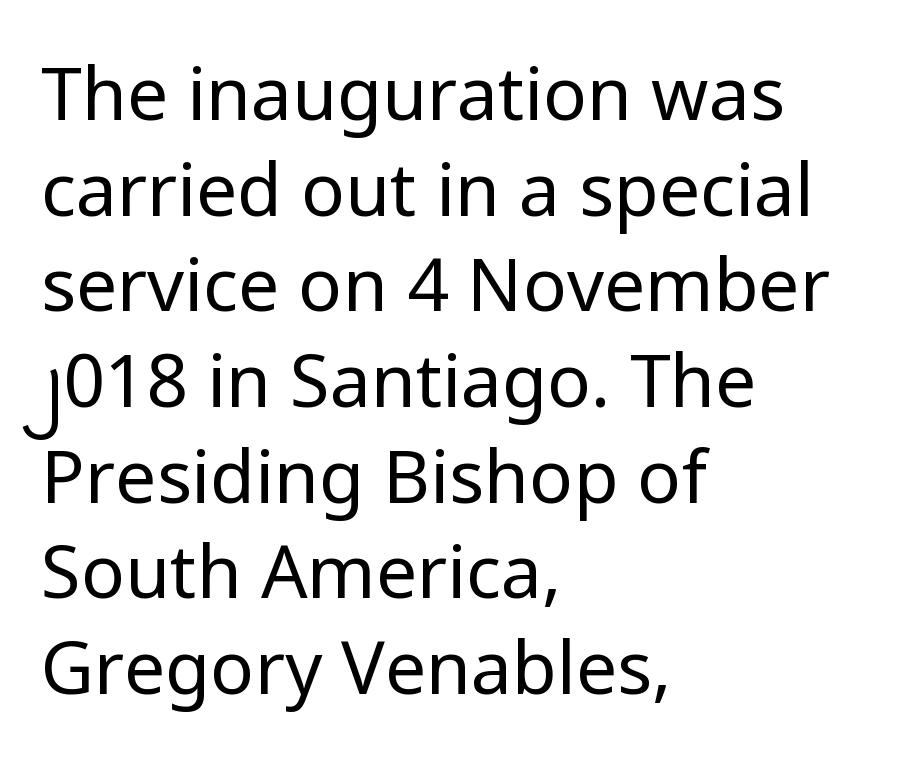
{"serif": "no", "italic": "no", "bold": "no", "weight": "regular", "width": "normal", "stroke_contrast": "low", "x_height": "medium", "monospaced": "no", "underline": "no", "align": "left", "line_spacing": "normal", "line_spacing_ratio": 1.31, "letter_spacing": "normal", "letter_spacing_em": 0.0, "glyph_px": 73}
